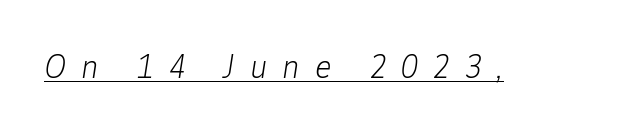
The image shows 33 px light type, italic (leaning right); set unusually wide letter spacing (+0.46 em), underlined; low stroke contrast and a medium x-height.
